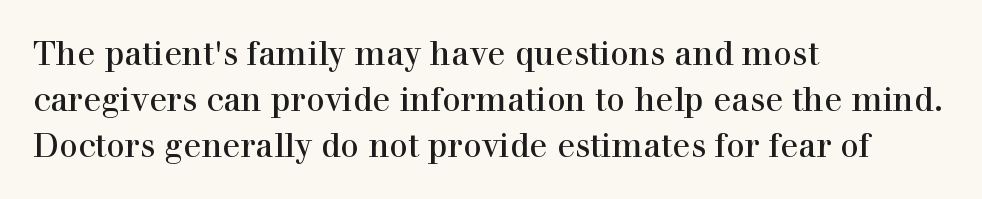
Q: Is the text italic (slanted)? A: No, it is upright.
Q: Is the typeface a serif or a sans-serif typeface? A: Serif.
Q: Is the text underlined? A: No.
Q: How is the paragraph aligned? A: Left-aligned.
Q: Is the spacing between letters normal or unusually wide? A: Normal.
Q: Is the spacing between lines tight, normal or loose? A: Normal.
Q: Width (condensed, normal, or wide)? A: Normal.
Q: x-height? A: Medium.
Q: Monospaced? A: No.
